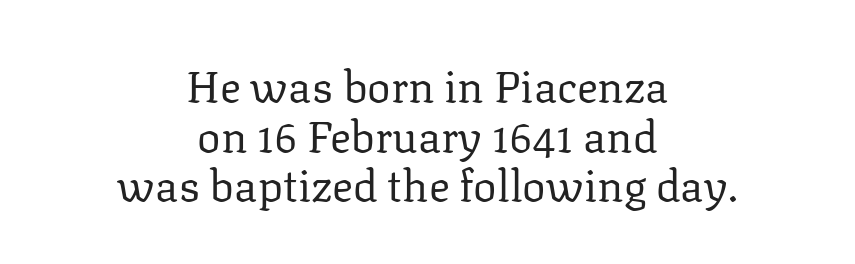
{"serif": "yes", "italic": "no", "bold": "no", "weight": "regular", "width": "normal", "stroke_contrast": "low", "x_height": "medium", "monospaced": "no", "underline": "no", "align": "center", "line_spacing": "tight", "line_spacing_ratio": 1.13, "letter_spacing": "normal", "letter_spacing_em": 0.0, "glyph_px": 44}
